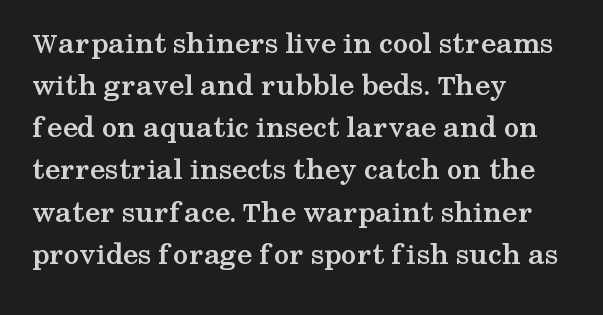
{"serif": "yes", "italic": "no", "bold": "yes", "weight": "semibold", "width": "wide", "stroke_contrast": "medium", "x_height": "medium", "monospaced": "no", "underline": "no", "align": "left", "line_spacing": "normal", "line_spacing_ratio": 1.36, "letter_spacing": "normal", "letter_spacing_em": 0.0, "glyph_px": 31}
